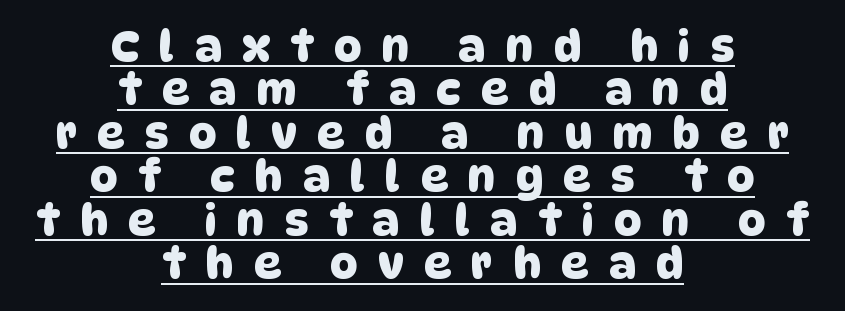
Leading is clearly below the norm, producing a dense column. These lines stack symmetrically, like a column narrowing and widening about its center. Look at the tracking — it's clearly loosened, letters drifting apart. Letterform terminals end flat and unadorned throughout the passage. Spacing verdict: proportional, widths tailored to each character. The glyphs are accompanied by a horizontal stroke just below them.
